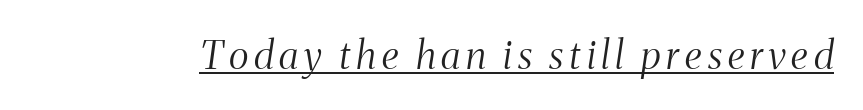
Q: Is the text bold? A: No.
Q: Is the text italic (slanted)? A: Yes, it leans right by about 8 degrees.
Q: Is the typeface a serif or a sans-serif typeface? A: Serif.
Q: Is the text underlined? A: Yes.
Q: Width (condensed, normal, or wide)? A: Condensed.
Q: Stroke contrast? A: Medium.
Q: x-height? A: Medium.
Q: Monospaced? A: No.
